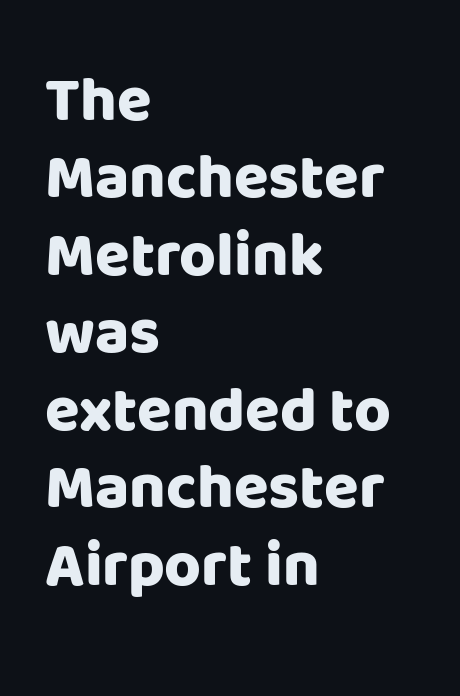
Q: Is the text bold? A: Yes.
Q: Is the text italic (slanted)? A: No, it is upright.
Q: Is the typeface a serif or a sans-serif typeface? A: Sans-serif.
Q: Is the text underlined? A: No.
Q: How is the paragraph aligned? A: Left-aligned.
Q: Is the spacing between letters normal or unusually wide? A: Normal.
Q: Width (condensed, normal, or wide)? A: Normal.
Q: Stroke contrast? A: Low.
Q: x-height? A: Large.
Q: Monospaced? A: No.
